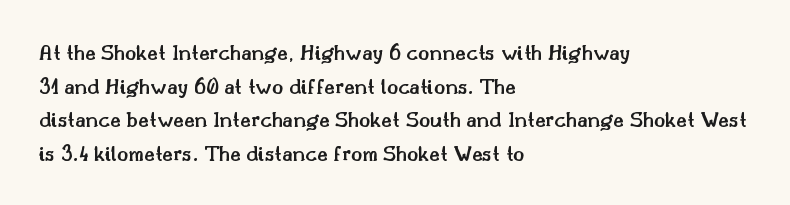
The image shows 23 px text type, upright; set left-aligned, normal line spacing (1.46x), normal letter spacing, not underlined.
